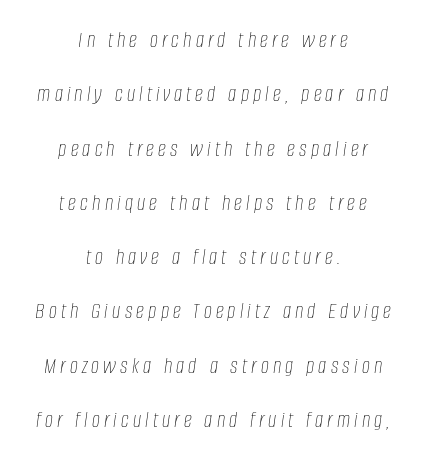
{"italic": "yes", "lean": "right", "slant_degrees": 8, "bold": "no", "underline": "no", "align": "center", "line_spacing": "loose", "line_spacing_ratio": 2.36, "glyph_px": 23}
